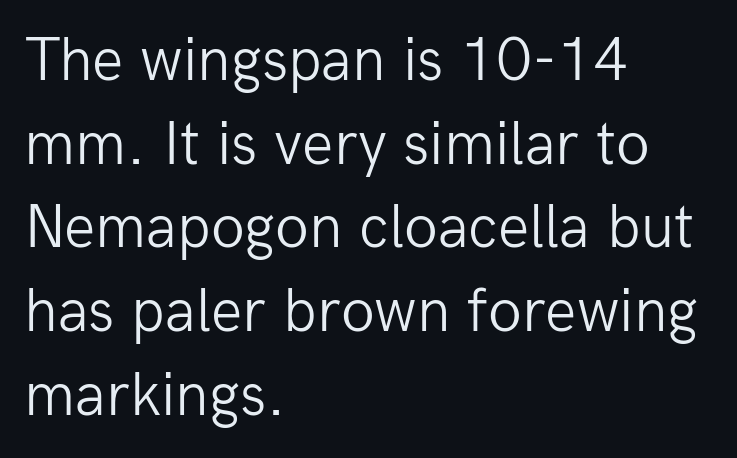
{"serif": "no", "italic": "no", "bold": "no", "weight": "light", "width": "normal", "stroke_contrast": "low", "x_height": "medium", "monospaced": "no", "underline": "no", "align": "left", "line_spacing": "normal", "line_spacing_ratio": 1.35, "letter_spacing": "normal", "letter_spacing_em": 0.0, "glyph_px": 62}
